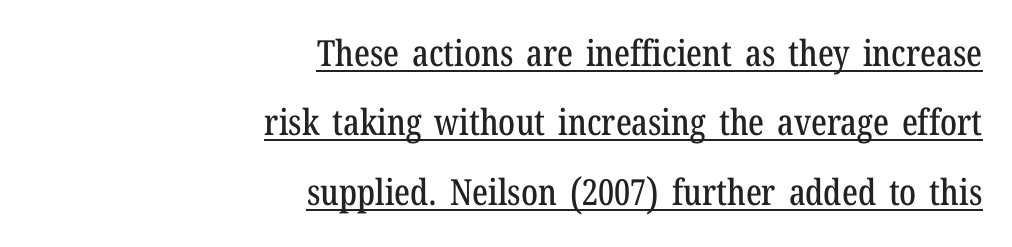
{"serif": "yes", "italic": "no", "width": "condensed", "stroke_contrast": "low", "x_height": "medium", "monospaced": "no", "underline": "yes", "align": "right", "line_spacing": "loose", "line_spacing_ratio": 1.93, "letter_spacing": "normal", "letter_spacing_em": 0.0, "glyph_px": 36}
